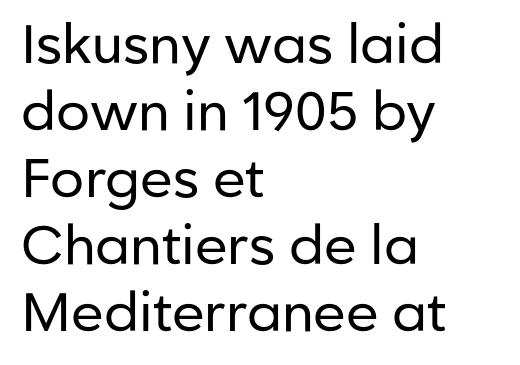
The image shows 54 px regular-weight sans-serif type, upright; set left-aligned, line spacing 1.24x, normal letter spacing, not underlined; low stroke contrast and a medium x-height.
